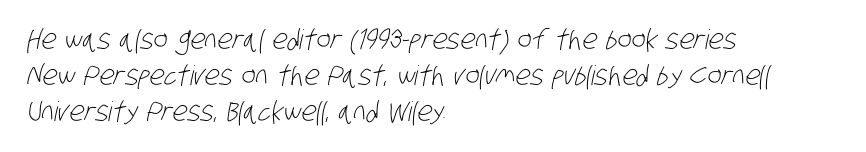
{"bold": "no", "underline": "no", "align": "left", "line_spacing": "normal", "line_spacing_ratio": 1.33, "letter_spacing": "normal", "letter_spacing_em": 0.0, "glyph_px": 27}
